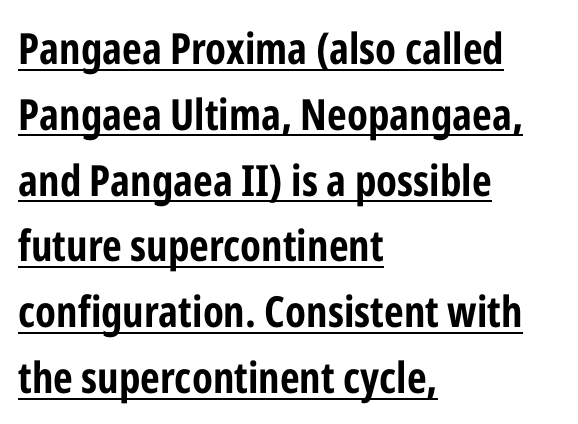
{"serif": "no", "italic": "no", "bold": "yes", "weight": "bold", "width": "condensed", "stroke_contrast": "low", "x_height": "medium", "monospaced": "no", "underline": "yes", "align": "left", "line_spacing": "normal", "line_spacing_ratio": 1.53, "letter_spacing": "normal", "letter_spacing_em": 0.0, "glyph_px": 43}
